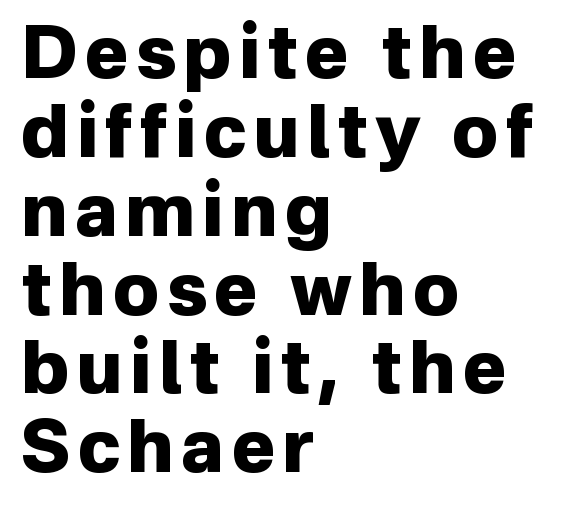
The image shows 73 px heavy sans-serif type, upright; set left-aligned, tight line spacing (1.08x), not underlined; low stroke contrast and a medium x-height.
